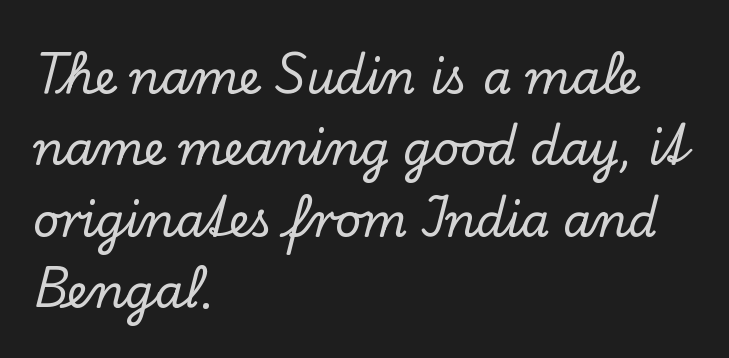
{"serif": "yes", "width": "normal", "stroke_contrast": "low", "x_height": "small", "monospaced": "no", "underline": "no", "align": "left", "line_spacing": "normal", "line_spacing_ratio": 1.55, "letter_spacing": "normal", "letter_spacing_em": 0.0, "glyph_px": 46}
